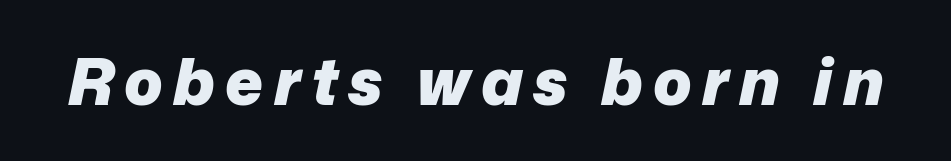
{"italic": "yes", "lean": "right", "slant_degrees": 12, "bold": "yes", "weight": "heavy", "width": "normal", "stroke_contrast": "low", "x_height": "medium", "monospaced": "no", "underline": "no", "glyph_px": 64}
